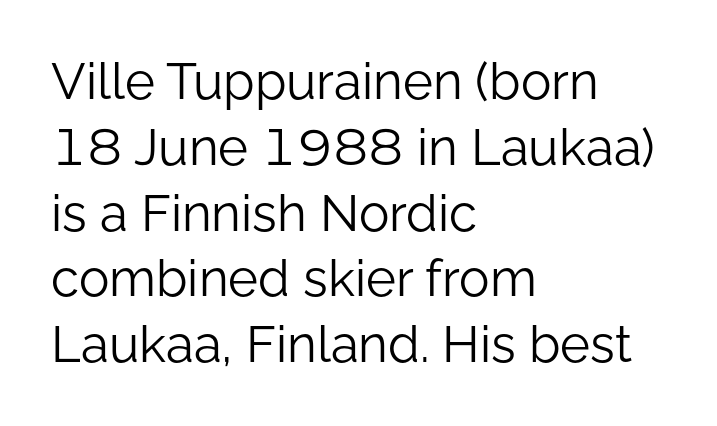
Line starts are locked; line ends wander. The space between consecutive lines is moderate. A typesetter would mark this as roman, not italic. The specimen omits any rule beneath the text block's lines. The type family on display is of the sans-serif kind.
